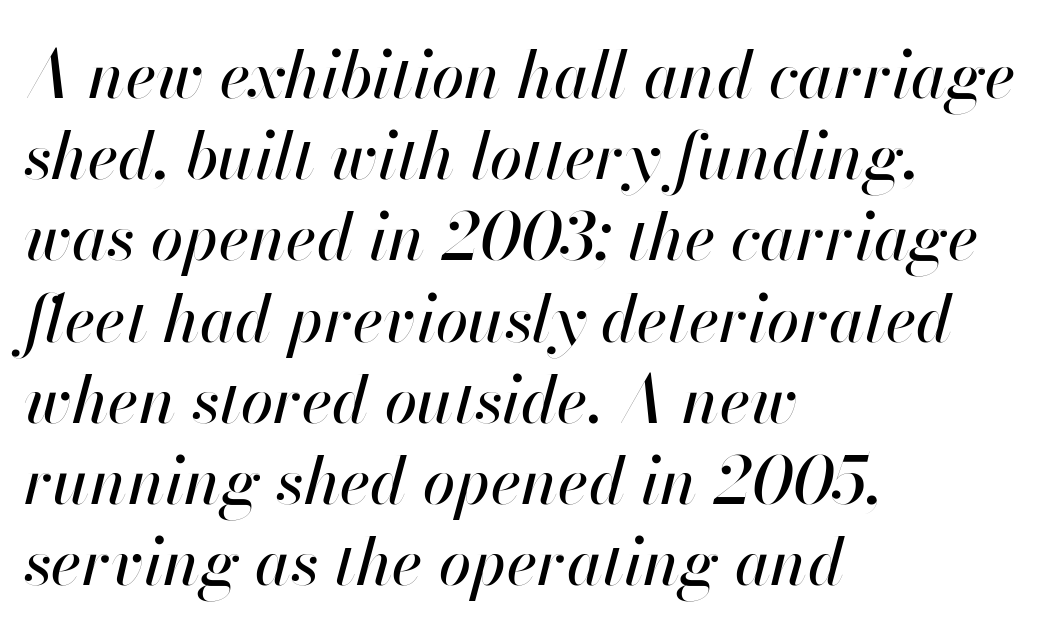
{"italic": "yes", "lean": "right", "slant_degrees": 13, "width": "normal", "stroke_contrast": "high", "x_height": "small", "monospaced": "no", "underline": "no", "align": "left", "line_spacing": "normal", "line_spacing_ratio": 1.25, "letter_spacing": "normal", "letter_spacing_em": 0.0, "glyph_px": 65}
